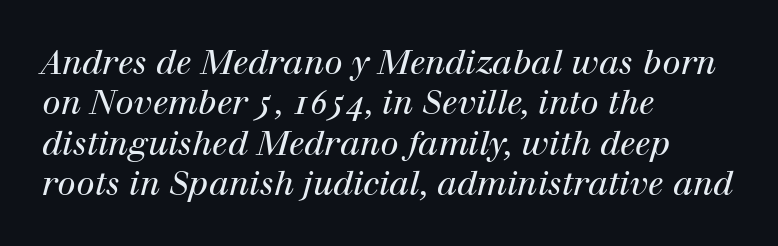
Q: Is the text bold? A: No.
Q: Is the text italic (slanted)? A: Yes, it leans right by about 12 degrees.
Q: Is the typeface a serif or a sans-serif typeface? A: Serif.
Q: Is the text underlined? A: No.
Q: How is the paragraph aligned? A: Left-aligned.
Q: Is the spacing between letters normal or unusually wide? A: Normal.
Q: Width (condensed, normal, or wide)? A: Normal.
Q: Stroke contrast? A: High.
Q: x-height? A: Medium.
Q: Monospaced? A: No.
